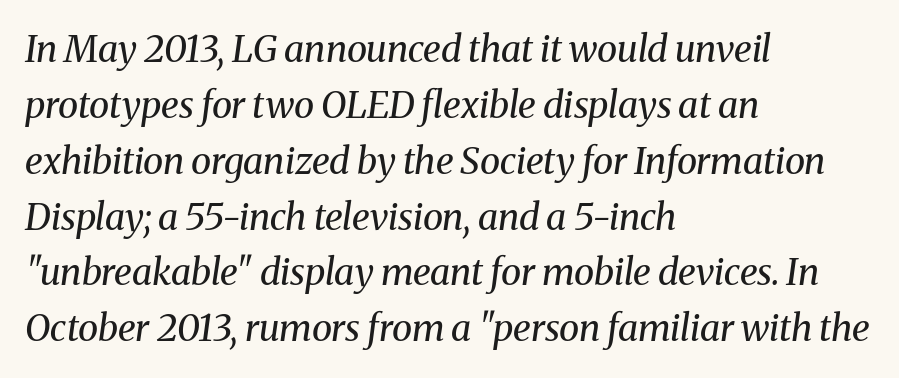
{"serif": "yes", "italic": "yes", "lean": "right", "slant_degrees": 8, "bold": "no", "weight": "regular", "width": "normal", "stroke_contrast": "medium", "x_height": "medium", "monospaced": "no", "underline": "no", "align": "left", "line_spacing": "normal", "line_spacing_ratio": 1.51, "letter_spacing": "normal", "letter_spacing_em": 0.0, "glyph_px": 37}
